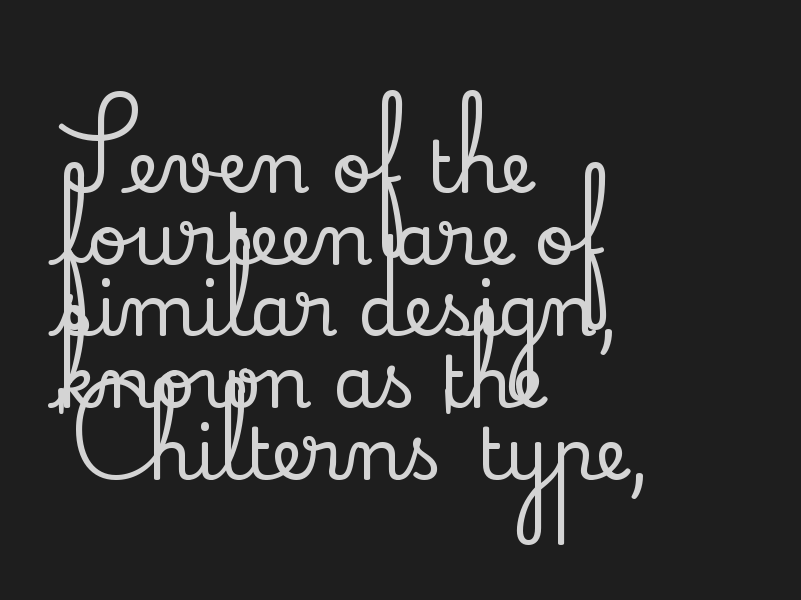
The passage shown is typed in a proportional face where columns would drift. Nothing unusual about the tracking: characters are spaced as the font intends. Any mark beneath the type? The region is blank. Unlike a clean sans, this face finishes its strokes with serifs. The rendering uses a small line-height, squeezing the rows. Rendered with straight, roman letterforms.
